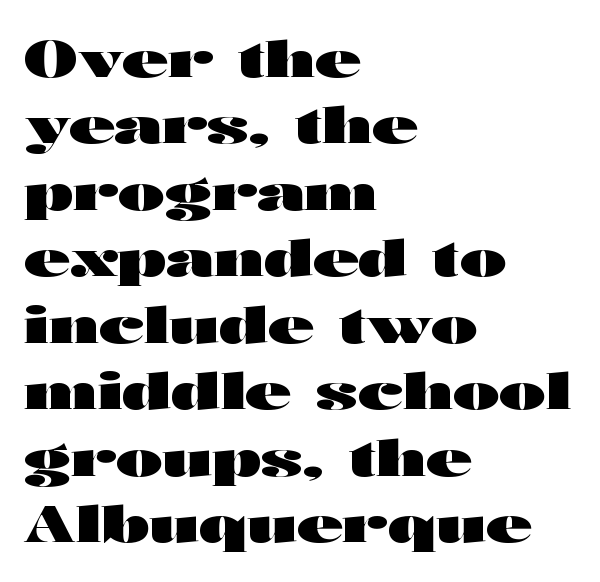
Summary of vertical rhythm: regular, with standard interline spacing. Vertical strokes here are truly vertical. You could not count columns in this text — the font is proportionally spaced. These lines are set flush left with a ragged right edge.
